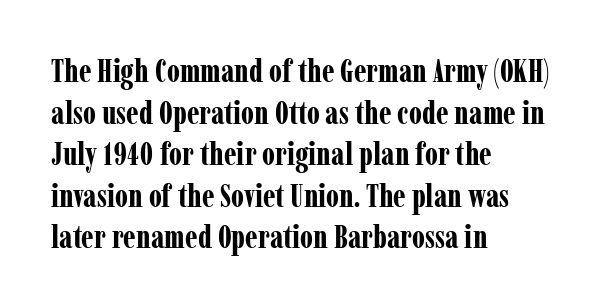
Q: Is the text bold? A: Yes.
Q: Is the text italic (slanted)? A: No, it is upright.
Q: Is the typeface a serif or a sans-serif typeface? A: Serif.
Q: Is the text underlined? A: No.
Q: How is the paragraph aligned? A: Left-aligned.
Q: Is the spacing between letters normal or unusually wide? A: Normal.
Q: Is the spacing between lines tight, normal or loose? A: Normal.
Q: Width (condensed, normal, or wide)? A: Condensed.
Q: Stroke contrast? A: Low.
Q: x-height? A: Medium.
Q: Monospaced? A: No.
